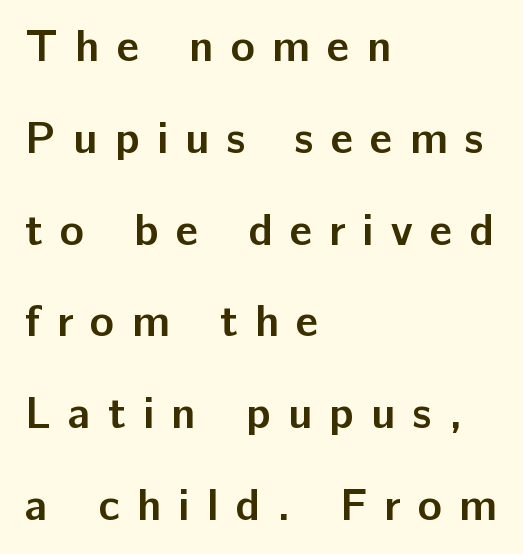
Q: Is the text bold? A: Yes.
Q: Is the text italic (slanted)? A: No, it is upright.
Q: Is the typeface a serif or a sans-serif typeface? A: Sans-serif.
Q: Is the text underlined? A: No.
Q: How is the paragraph aligned? A: Left-aligned.
Q: Is the spacing between letters normal or unusually wide? A: Unusually wide.
Q: Is the spacing between lines tight, normal or loose? A: Loose.
Q: Width (condensed, normal, or wide)? A: Normal.
Q: Stroke contrast? A: Low.
Q: x-height? A: Medium.
Q: Monospaced? A: No.
